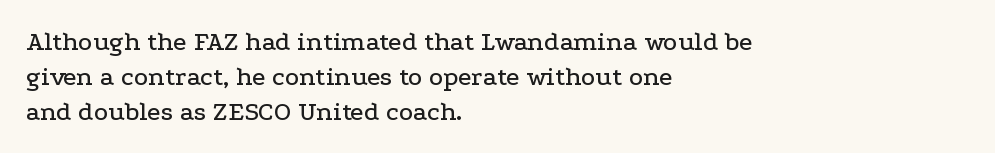
Students, observe: this is what conventionally led text looks like. This sample uses plain, unmodified letter spacing. Nobody drew a line under any word here. The typesetter chose a ragged-right arrangement here. Style check: upright.
